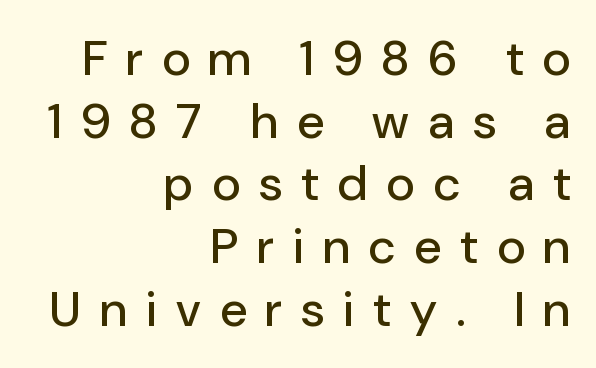
The specimen omits any rule beneath the text block's lines. Notice how descenders clear the ascenders below comfortably — that's standard leading. If you drew a ruler down the right edge, every line would touch it. Upright lettering throughout. Proportional: the letters do not fall into vertical columns.
